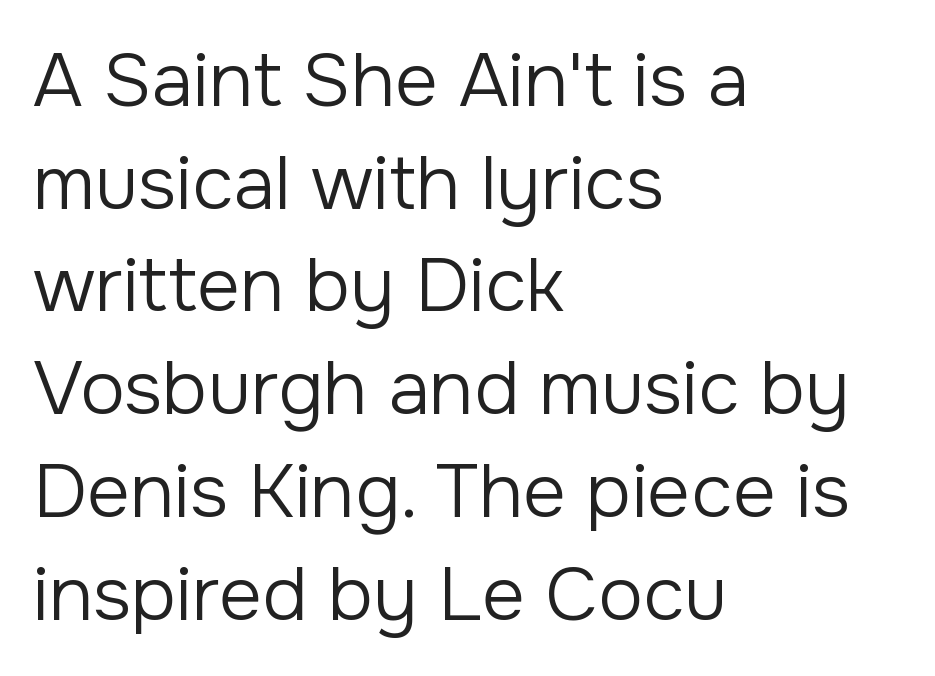
The image shows 75 px regular-weight sans-serif type, upright; set left-aligned, normal line spacing (1.37x), normal letter spacing, not underlined; low stroke contrast and a medium x-height.
